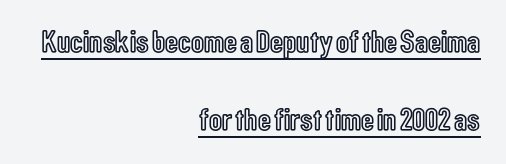
Q: Is the text italic (slanted)? A: No, it is upright.
Q: Is the text underlined? A: Yes.
Q: How is the paragraph aligned? A: Right-aligned.
Q: Is the spacing between letters normal or unusually wide? A: Normal.
Q: Is the spacing between lines tight, normal or loose? A: Loose.
Q: Width (condensed, normal, or wide)? A: Condensed.
Q: x-height? A: Medium.
Q: Monospaced? A: No.
